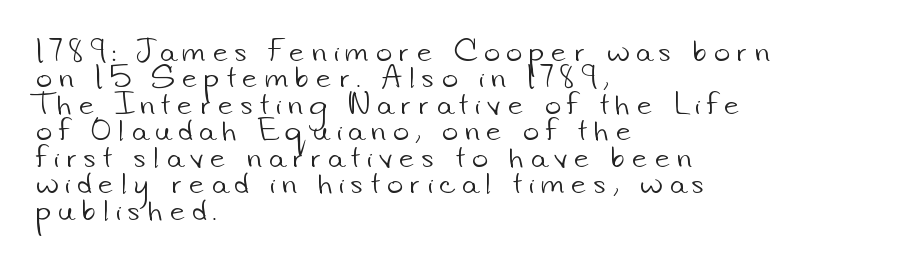
{"bold": "no", "underline": "no", "align": "left", "line_spacing": "tight", "line_spacing_ratio": 0.98, "letter_spacing": "wide", "letter_spacing_em": 0.27, "glyph_px": 27}
